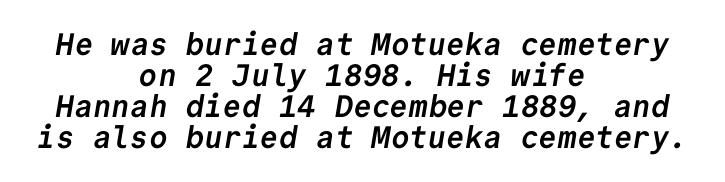
Q: Is the text bold? A: Yes.
Q: Is the typeface a serif or a sans-serif typeface? A: Sans-serif.
Q: Is the text underlined? A: No.
Q: How is the paragraph aligned? A: Centered.
Q: Is the spacing between letters normal or unusually wide? A: Normal.
Q: Is the spacing between lines tight, normal or loose? A: Tight.
Q: Width (condensed, normal, or wide)? A: Normal.
Q: Stroke contrast? A: Low.
Q: x-height? A: Medium.
Q: Monospaced? A: Yes.
